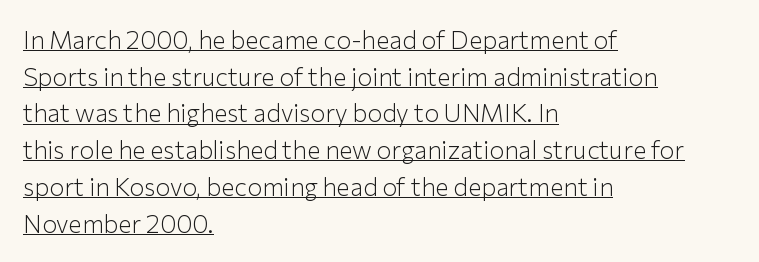
Q: Is the text bold? A: No.
Q: Is the text italic (slanted)? A: No, it is upright.
Q: Is the text underlined? A: Yes.
Q: How is the paragraph aligned? A: Left-aligned.
Q: Is the spacing between letters normal or unusually wide? A: Normal.
Q: Is the spacing between lines tight, normal or loose? A: Normal.
